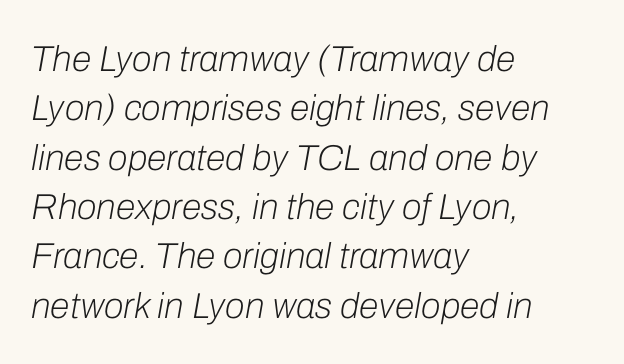
The image shows 36 px light type, italic (leaning right); set left-aligned, normal line spacing (1.37x), normal letter spacing, not underlined; low stroke contrast and a medium x-height.
